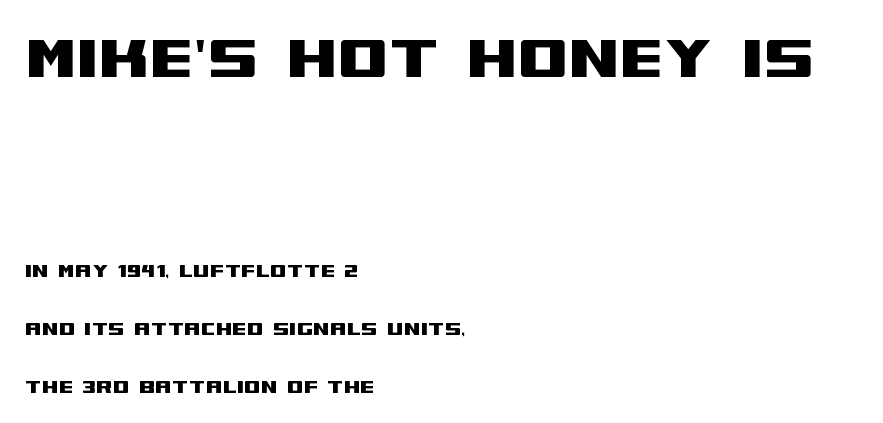
The image shows 73 px wide sans-serif type, upright; set left-aligned, loose line spacing (2.42x), normal letter spacing, not underlined; the first (top) block is 3.04x larger; medium stroke contrast and a large x-height.
